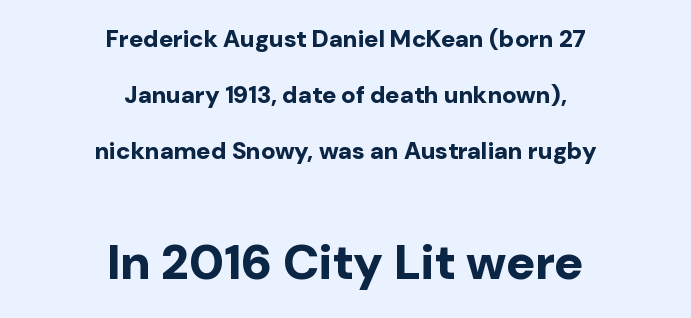
Q: Is the text bold? A: Yes.
Q: Is the text italic (slanted)? A: No, it is upright.
Q: Is the typeface a serif or a sans-serif typeface? A: Sans-serif.
Q: Is the text underlined? A: No.
Q: How is the paragraph aligned? A: Centered.
Q: Is the spacing between letters normal or unusually wide? A: Normal.
Q: Is the spacing between lines tight, normal or loose? A: Loose.
Q: Which block of text is set in a larger size, the first (top) or the second (bottom)? A: The second (bottom) one.
Q: Width (condensed, normal, or wide)? A: Normal.
Q: Stroke contrast? A: Low.
Q: x-height? A: Medium.
Q: Monospaced? A: No.
